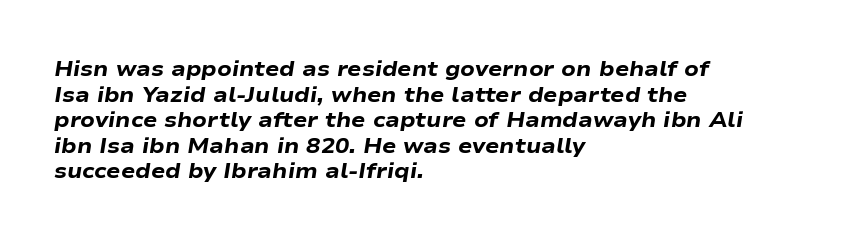
What weight is shown? A full bold with thick strokes. You could call the tracking neutral — neither tight nor loose. Lines of text with bare space underneath. Compared with ordinary roman type, these characters are visibly tilted. The ragged edge is on the right, which tells us the setting is flush left.
